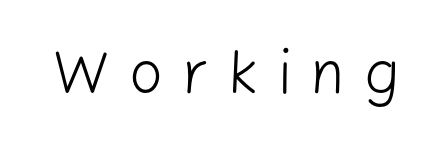
Q: Is the text bold? A: No.
Q: Is the text italic (slanted)? A: No, it is upright.
Q: Is the typeface a serif or a sans-serif typeface? A: Sans-serif.
Q: Is the text underlined? A: No.
Q: Is the spacing between letters normal or unusually wide? A: Unusually wide.
Q: Width (condensed, normal, or wide)? A: Normal.
Q: Stroke contrast? A: Low.
Q: x-height? A: Medium.
Q: Monospaced? A: No.
